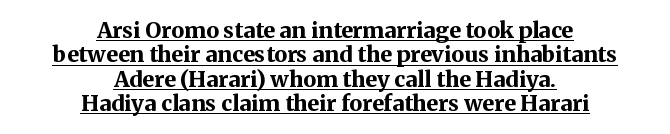
Q: Is the text bold? A: Yes.
Q: Is the text italic (slanted)? A: No, it is upright.
Q: Is the text underlined? A: Yes.
Q: How is the paragraph aligned? A: Centered.
Q: Is the spacing between letters normal or unusually wide? A: Normal.
Q: Is the spacing between lines tight, normal or loose? A: Tight.
